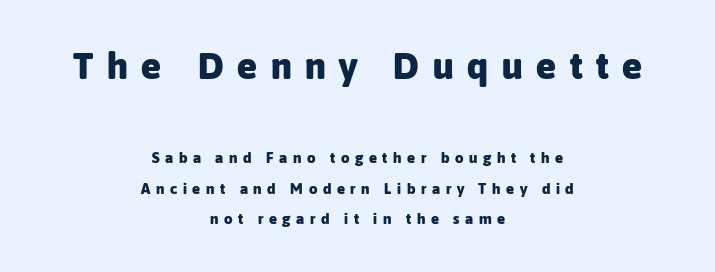
The image shows 37 px heavy sans-serif type, upright; set centered, loose line spacing (2.02x), unusually wide letter spacing (+0.37 em), not underlined; the first (top) block is 2.47x larger; low stroke contrast and a medium x-height.
